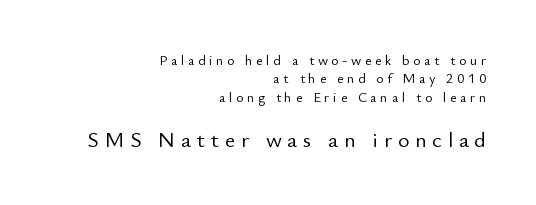
Q: Is the text bold? A: No.
Q: Is the text italic (slanted)? A: No, it is upright.
Q: Is the text underlined? A: No.
Q: How is the paragraph aligned? A: Right-aligned.
Q: Is the spacing between letters normal or unusually wide? A: Unusually wide.
Q: Is the spacing between lines tight, normal or loose? A: Normal.
Q: Which block of text is set in a larger size, the first (top) or the second (bottom)? A: The second (bottom) one.
